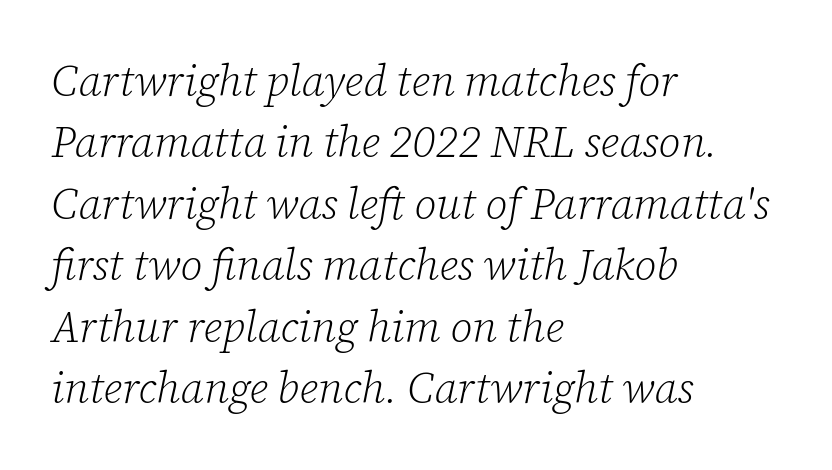
The image shows 43 px light serif type, italic (leaning right); set left-aligned, normal line spacing (1.43x), normal letter spacing, not underlined; low stroke contrast and a medium x-height.
